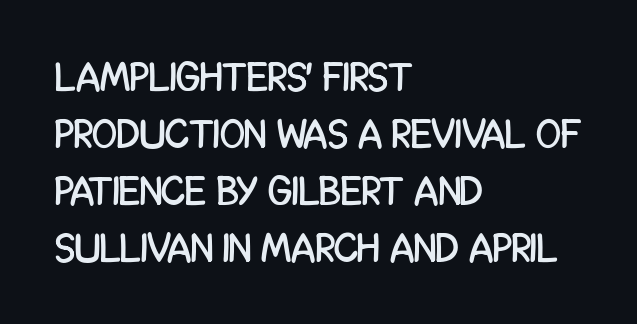
Q: Is the text italic (slanted)? A: No, it is upright.
Q: Is the typeface a serif or a sans-serif typeface? A: Sans-serif.
Q: Is the text underlined? A: No.
Q: How is the paragraph aligned? A: Left-aligned.
Q: Is the spacing between letters normal or unusually wide? A: Normal.
Q: Is the spacing between lines tight, normal or loose? A: Normal.
Q: Width (condensed, normal, or wide)? A: Condensed.
Q: Stroke contrast? A: Low.
Q: x-height? A: Large.
Q: Monospaced? A: No.
